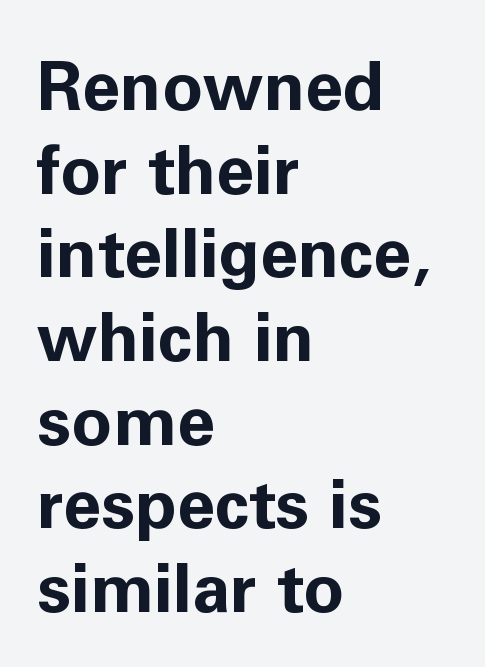
The image shows 68 px bold sans-serif type, upright; set left-aligned, line spacing 1.23x, normal letter spacing, not underlined; low stroke contrast and a medium x-height.
